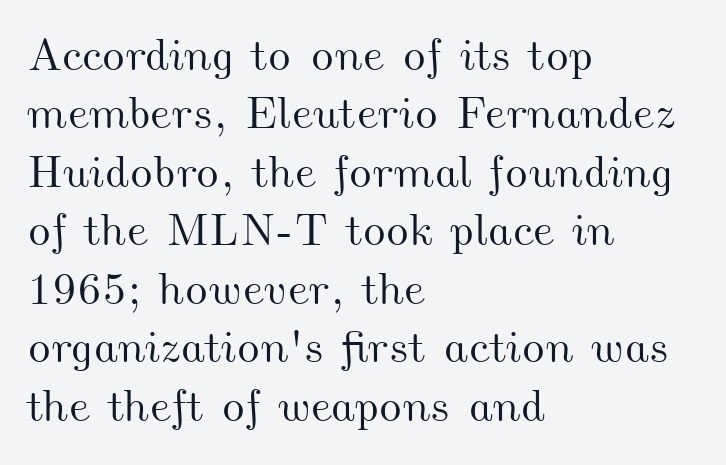
{"width": "wide", "stroke_contrast": "medium", "x_height": "small", "monospaced": "no", "underline": "no", "align": "left", "line_spacing": "normal", "line_spacing_ratio": 1.3, "letter_spacing": "normal", "letter_spacing_em": 0.0, "glyph_px": 45}
